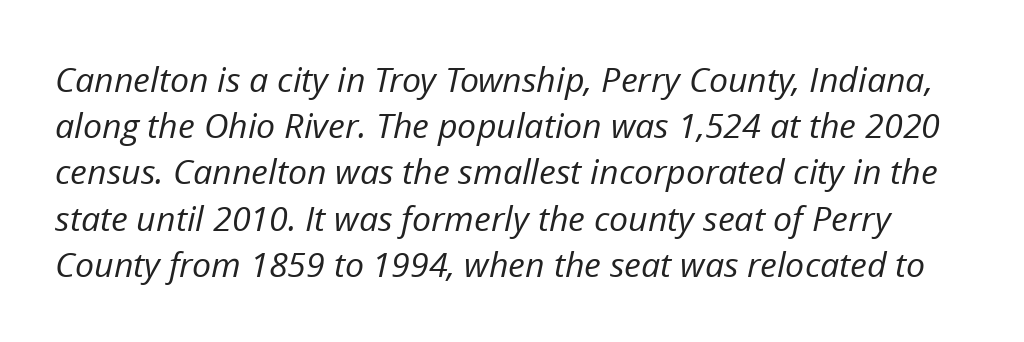
The image shows 34 px regular-weight type, italic (leaning right); set normal line spacing (1.36x), normal letter spacing, not underlined; low stroke contrast and a medium x-height.
